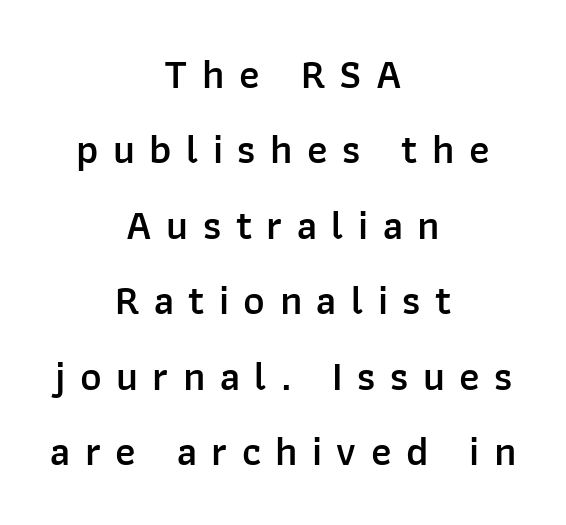
Nobody drew a line under any word here. These lines are rendered in a variable-pitch font. Italic: no, the glyphs are upright roman. There is plenty of visible air inserted between adjacent glyphs. The glyphs in this specimen are sans serif.
